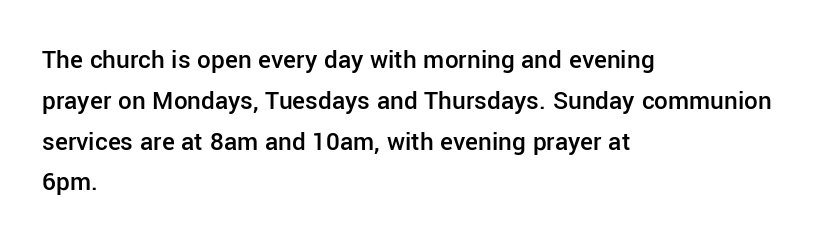
Q: Is the text bold? A: Semi-bold.
Q: Is the text italic (slanted)? A: No, it is upright.
Q: Is the text underlined? A: No.
Q: How is the paragraph aligned? A: Left-aligned.
Q: Is the spacing between letters normal or unusually wide? A: Normal.
Q: Is the spacing between lines tight, normal or loose? A: Normal.
